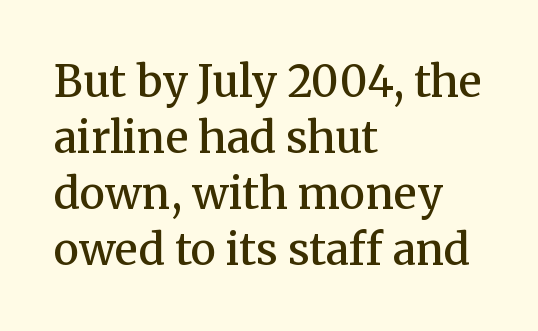
Q: Is the text bold? A: Semi-bold.
Q: Is the text italic (slanted)? A: No, it is upright.
Q: Is the typeface a serif or a sans-serif typeface? A: Serif.
Q: Is the text underlined? A: No.
Q: How is the paragraph aligned? A: Left-aligned.
Q: Is the spacing between letters normal or unusually wide? A: Normal.
Q: Is the spacing between lines tight, normal or loose? A: Normal.
Q: Width (condensed, normal, or wide)? A: Normal.
Q: Stroke contrast? A: Medium.
Q: x-height? A: Medium.
Q: Monospaced? A: No.
